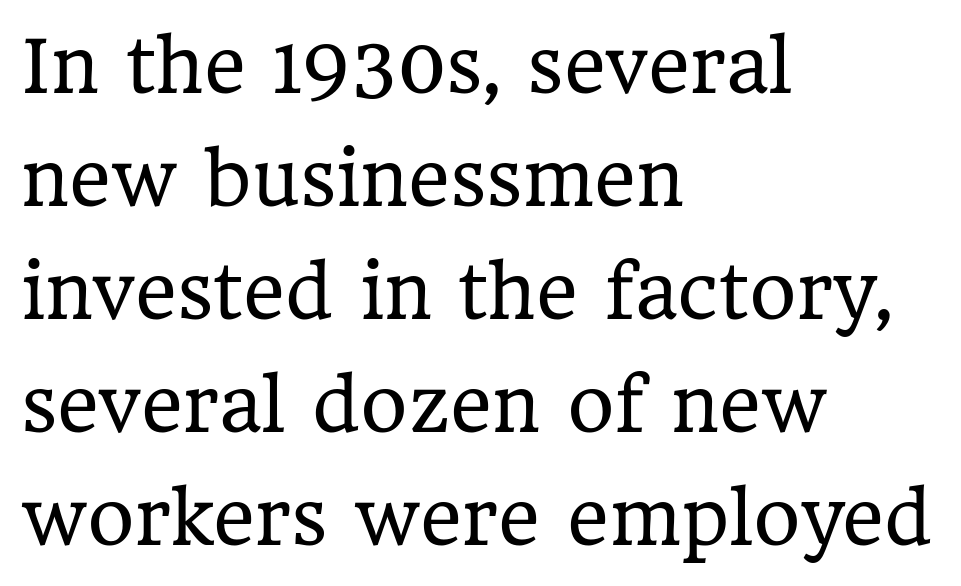
Q: Is the text bold? A: No.
Q: Is the text italic (slanted)? A: No, it is upright.
Q: Is the typeface a serif or a sans-serif typeface? A: Serif.
Q: Is the text underlined? A: No.
Q: How is the paragraph aligned? A: Left-aligned.
Q: Is the spacing between letters normal or unusually wide? A: Normal.
Q: Is the spacing between lines tight, normal or loose? A: Normal.
Q: Width (condensed, normal, or wide)? A: Normal.
Q: Stroke contrast? A: Low.
Q: x-height? A: Medium.
Q: Monospaced? A: No.
